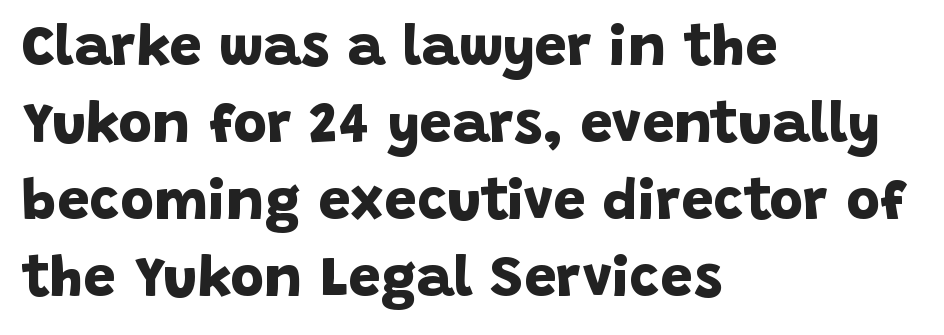
Q: Is the text bold? A: Yes.
Q: Is the typeface a serif or a sans-serif typeface? A: Sans-serif.
Q: Is the text underlined? A: No.
Q: How is the paragraph aligned? A: Left-aligned.
Q: Is the spacing between letters normal or unusually wide? A: Normal.
Q: Is the spacing between lines tight, normal or loose? A: Normal.
Q: Width (condensed, normal, or wide)? A: Normal.
Q: Stroke contrast? A: Low.
Q: x-height? A: Large.
Q: Monospaced? A: No.
